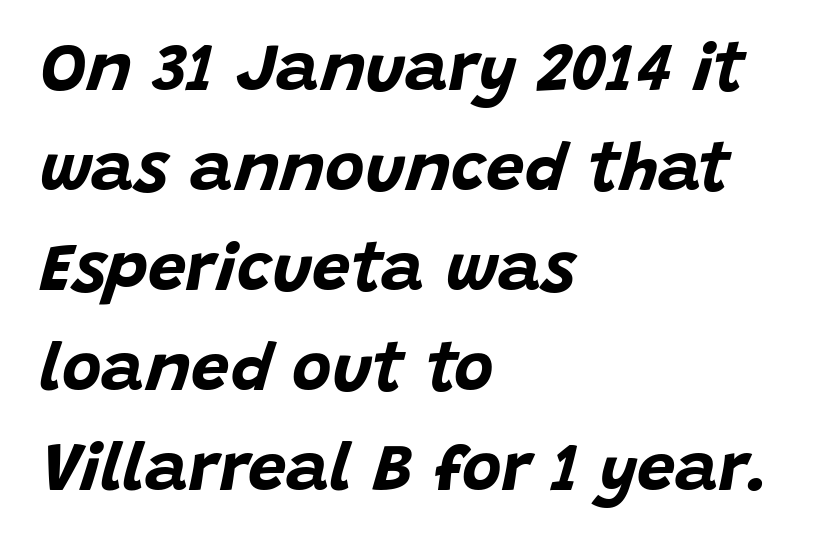
The image shows 68 px bold type, italic (leaning right); set left-aligned, normal line spacing (1.47x), normal letter spacing, not underlined; low stroke contrast and a large x-height.
